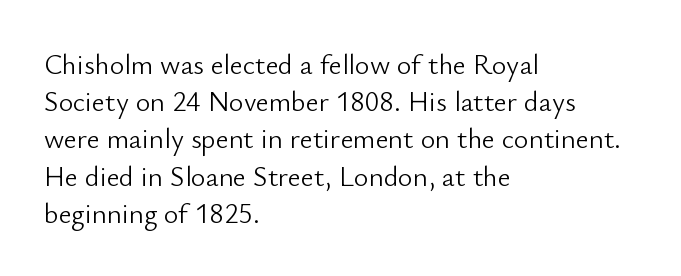
Q: Is the text bold? A: No.
Q: Is the text italic (slanted)? A: No, it is upright.
Q: Is the typeface a serif or a sans-serif typeface? A: Sans-serif.
Q: Is the text underlined? A: No.
Q: How is the paragraph aligned? A: Left-aligned.
Q: Is the spacing between letters normal or unusually wide? A: Normal.
Q: Is the spacing between lines tight, normal or loose? A: Normal.
Q: Width (condensed, normal, or wide)? A: Normal.
Q: Stroke contrast? A: Low.
Q: x-height? A: Small.
Q: Monospaced? A: No.
